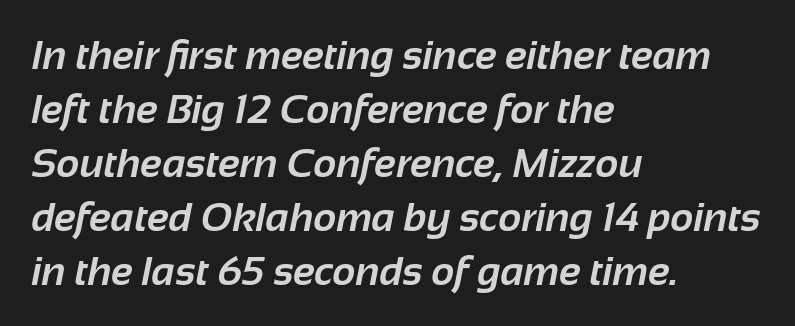
Q: Is the text bold? A: Yes.
Q: Is the typeface a serif or a sans-serif typeface? A: Sans-serif.
Q: Is the text underlined? A: No.
Q: How is the paragraph aligned? A: Left-aligned.
Q: Is the spacing between letters normal or unusually wide? A: Normal.
Q: Is the spacing between lines tight, normal or loose? A: Normal.
Q: Width (condensed, normal, or wide)? A: Normal.
Q: Stroke contrast? A: Low.
Q: x-height? A: Medium.
Q: Monospaced? A: No.
